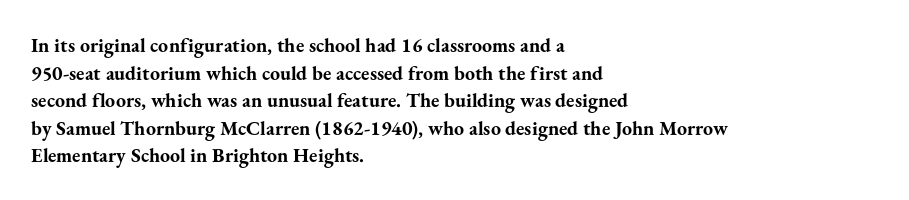
{"italic": "no", "bold": "yes", "underline": "no", "align": "left", "line_spacing": "normal", "line_spacing_ratio": 1.38, "letter_spacing": "normal", "letter_spacing_em": 0.0, "glyph_px": 20}
